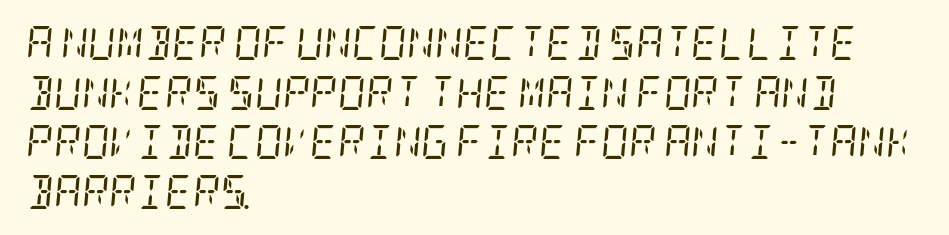
Q: Is the text bold? A: No.
Q: Is the text italic (slanted)? A: Yes, it leans right by about 5 degrees.
Q: Is the typeface a serif or a sans-serif typeface? A: Serif.
Q: Is the text underlined? A: No.
Q: How is the paragraph aligned? A: Left-aligned.
Q: Is the spacing between letters normal or unusually wide? A: Normal.
Q: Is the spacing between lines tight, normal or loose? A: Normal.
Q: Width (condensed, normal, or wide)? A: Condensed.
Q: Stroke contrast? A: Low.
Q: x-height? A: Large.
